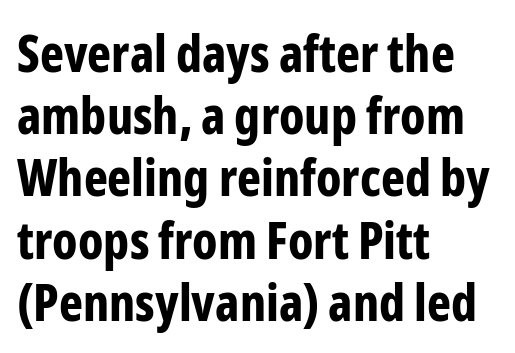
Q: Is the text bold? A: Yes.
Q: Is the text italic (slanted)? A: No, it is upright.
Q: Is the typeface a serif or a sans-serif typeface? A: Sans-serif.
Q: Is the text underlined? A: No.
Q: How is the paragraph aligned? A: Left-aligned.
Q: Is the spacing between letters normal or unusually wide? A: Normal.
Q: Width (condensed, normal, or wide)? A: Condensed.
Q: Stroke contrast? A: Low.
Q: x-height? A: Medium.
Q: Monospaced? A: No.
